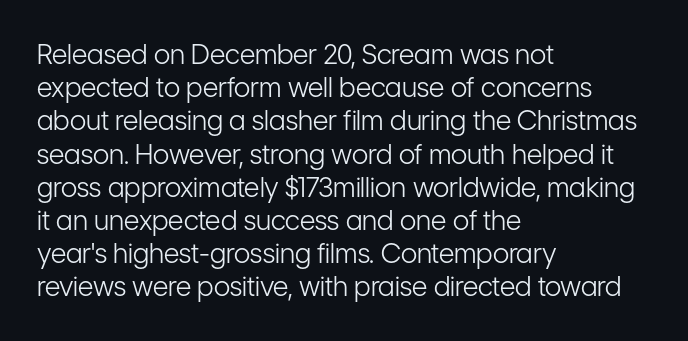
The zone under the glyphs is completely vacant. The passage is arranged the way most books set body copy — flush left. The type sits square on the baseline with zero lean. Weight: in the light-to-regular range. In terms of letterspacing, this is plain default setting.
